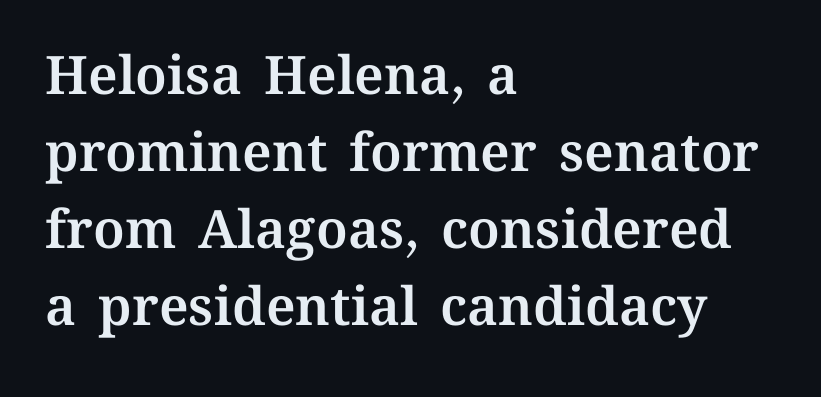
The typesetter chose a ragged-right arrangement here. Tracking value appears to be zero — textbook default spacing. Note the varied advance widths — an 'i' is clearly narrower than an 'm'. Every character sits straight up, as roman type does.
